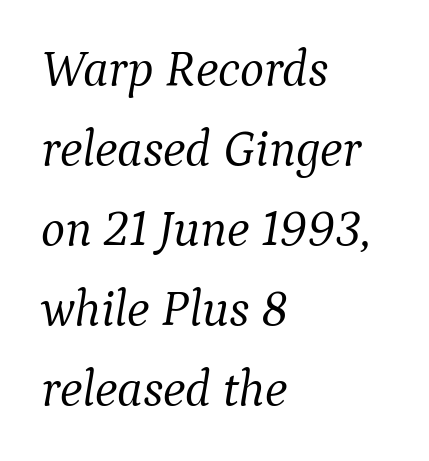
The image shows 51 px light serif type, italic (leaning right); set left-aligned, normal line spacing (1.57x), normal letter spacing, not underlined; medium stroke contrast and a medium x-height.
